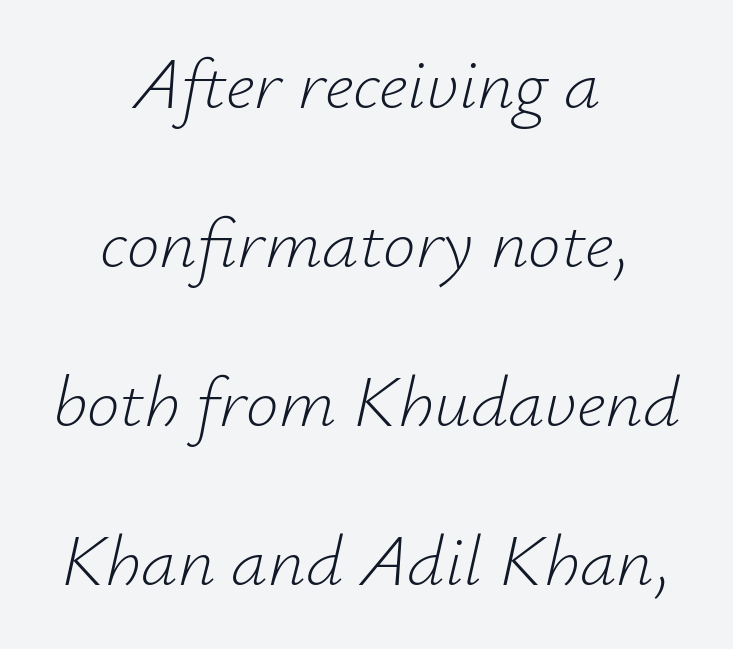
Characters follow at the spacing the type designer built in. You could not count columns in this text — the font is proportionally spaced. Unmarked baselines from the first word to the last. The space between consecutive lines is lavish. Every row of glyphs is offset so its center matches the block's center. Stroke mass is kept to a normal reading level or below.
